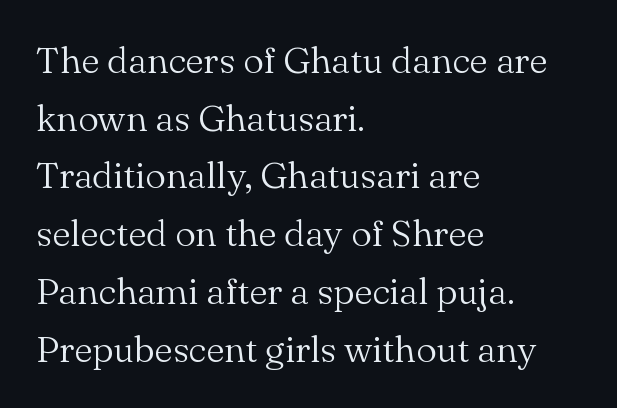
The image shows 37 px light serif type, upright; set left-aligned, normal line spacing (1.56x), normal letter spacing, not underlined; medium stroke contrast and a small x-height.
